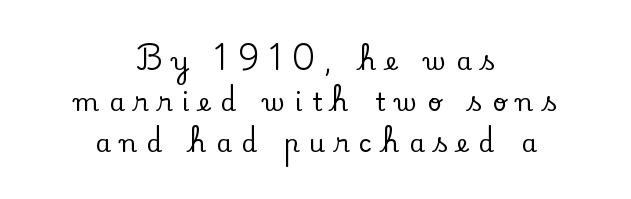
The image shows 25 px text type, upright; set centered, normal line spacing (1.64x), unusually wide letter spacing (+0.39 em), not underlined.
